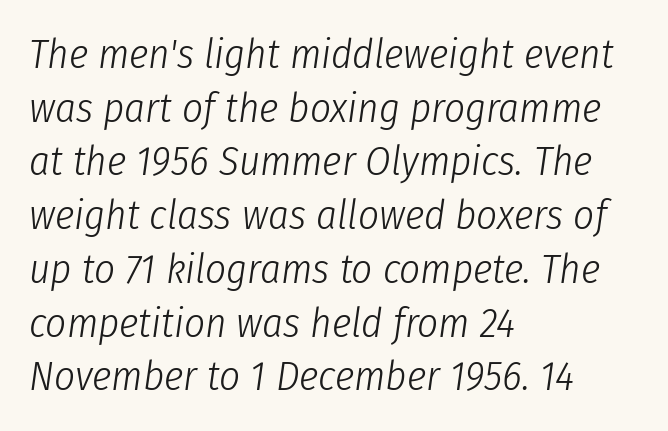
Weight: regular or lighter. The compositor pushed each line to the left boundary. Nobody drew a line under any word here. The letters are slanted; this is an italic face. Is the letter spacing exaggerated? No — it looks like the ordinary default.
